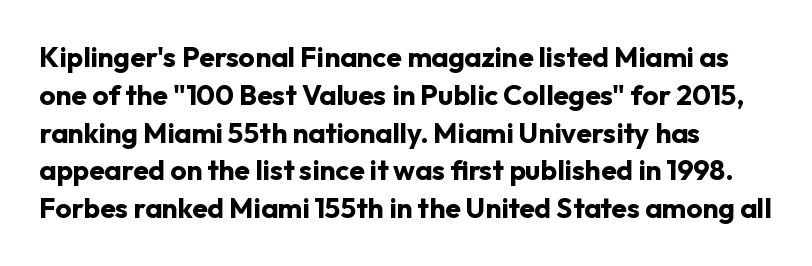
{"serif": "no", "italic": "no", "bold": "yes", "weight": "bold", "width": "normal", "stroke_contrast": "low", "x_height": "medium", "monospaced": "no", "underline": "no", "line_spacing": "normal", "line_spacing_ratio": 1.35, "letter_spacing": "normal", "letter_spacing_em": 0.0, "glyph_px": 28}
